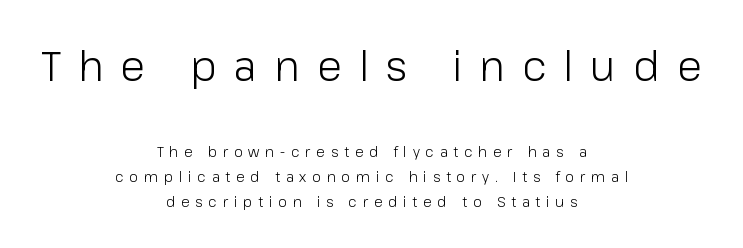
Q: Is the text bold? A: No.
Q: Is the text italic (slanted)? A: No, it is upright.
Q: Is the typeface a serif or a sans-serif typeface? A: Sans-serif.
Q: Is the text underlined? A: No.
Q: How is the paragraph aligned? A: Centered.
Q: Is the spacing between letters normal or unusually wide? A: Unusually wide.
Q: Which block of text is set in a larger size, the first (top) or the second (bottom)? A: The first (top) one.
Q: Width (condensed, normal, or wide)? A: Normal.
Q: Stroke contrast? A: Low.
Q: x-height? A: Medium.
Q: Monospaced? A: No.
